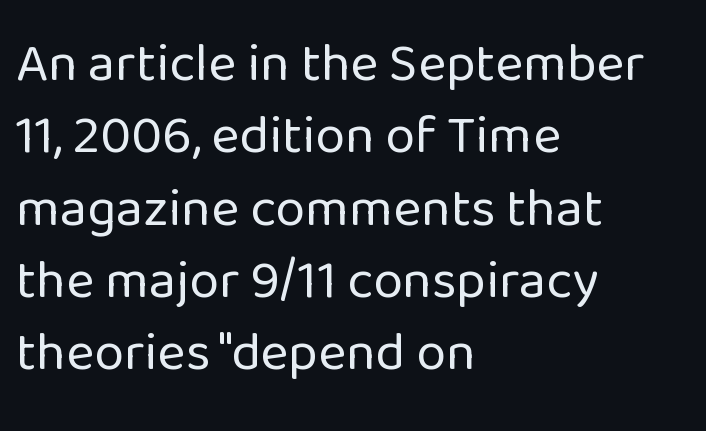
Q: Is the text bold? A: No.
Q: Is the text italic (slanted)? A: No, it is upright.
Q: Is the typeface a serif or a sans-serif typeface? A: Sans-serif.
Q: Is the text underlined? A: No.
Q: How is the paragraph aligned? A: Left-aligned.
Q: Is the spacing between letters normal or unusually wide? A: Normal.
Q: Is the spacing between lines tight, normal or loose? A: Normal.
Q: Width (condensed, normal, or wide)? A: Normal.
Q: Stroke contrast? A: Low.
Q: x-height? A: Medium.
Q: Monospaced? A: No.
